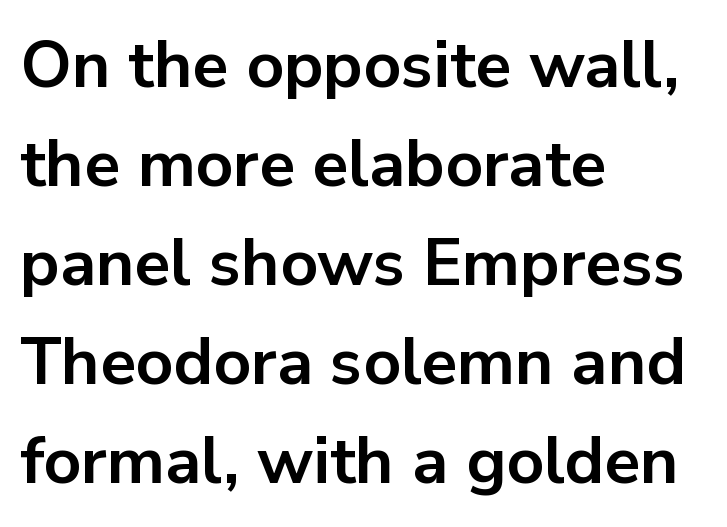
Q: Is the text bold? A: Yes.
Q: Is the text italic (slanted)? A: No, it is upright.
Q: Is the typeface a serif or a sans-serif typeface? A: Sans-serif.
Q: Is the text underlined? A: No.
Q: How is the paragraph aligned? A: Left-aligned.
Q: Is the spacing between letters normal or unusually wide? A: Normal.
Q: Is the spacing between lines tight, normal or loose? A: Normal.
Q: Width (condensed, normal, or wide)? A: Normal.
Q: Stroke contrast? A: Low.
Q: x-height? A: Medium.
Q: Monospaced? A: No.
